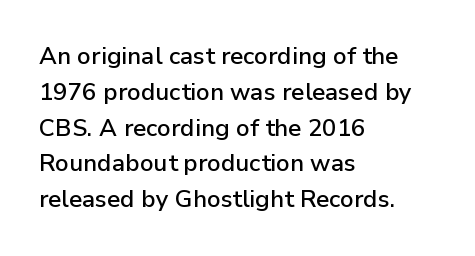
{"italic": "no", "underline": "no", "align": "left", "line_spacing": "normal", "line_spacing_ratio": 1.49, "letter_spacing": "normal", "letter_spacing_em": 0.0, "glyph_px": 24}
